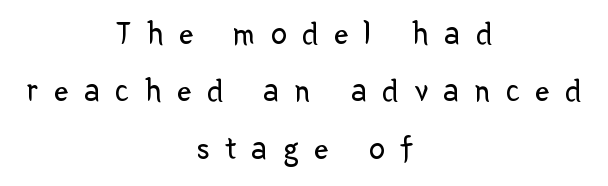
Q: Is the text bold? A: No.
Q: Is the text italic (slanted)? A: No, it is upright.
Q: Is the typeface a serif or a sans-serif typeface? A: Sans-serif.
Q: Is the text underlined? A: No.
Q: How is the paragraph aligned? A: Centered.
Q: Is the spacing between letters normal or unusually wide? A: Unusually wide.
Q: Width (condensed, normal, or wide)? A: Normal.
Q: Stroke contrast? A: Low.
Q: x-height? A: Medium.
Q: Monospaced? A: No.
